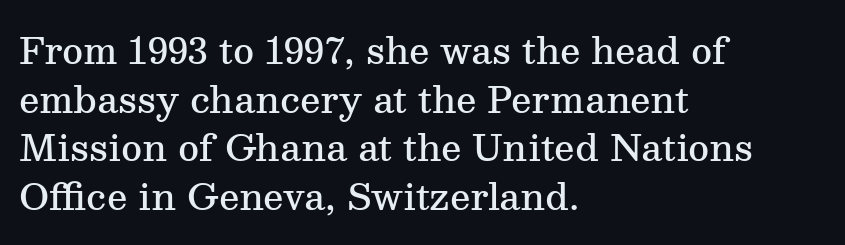
Posture: upright roman. The specimen omits any rule beneath the text block's lines. The strokes are fattened partway — semibold, not bold. Varying glyph widths throughout — classic text-font behaviour. Honestly, the row spacing looks completely unremarkable.
